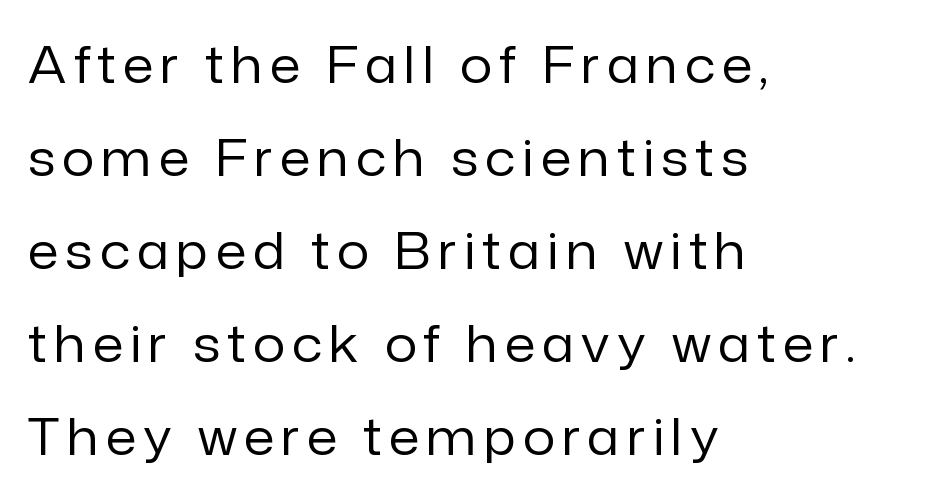
The image shows 50 px regular-weight sans-serif type, upright; set left-aligned, line spacing 1.86x, not underlined; low stroke contrast and a medium x-height.
